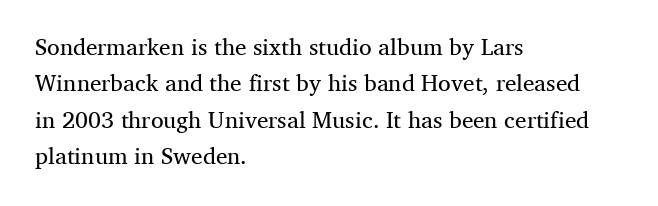
The image shows 23 px text type, upright; set left-aligned, normal line spacing (1.58x), normal letter spacing, not underlined.
